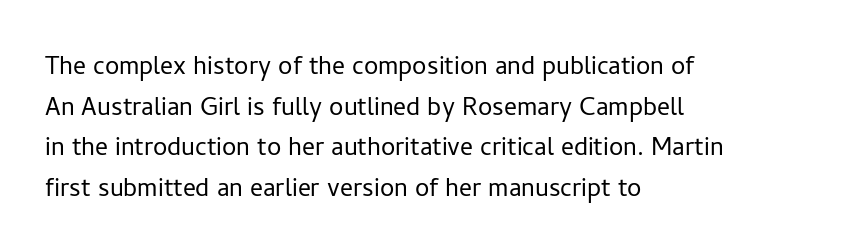
The image shows 32 px light sans-serif type, upright; set left-aligned, normal line spacing (1.27x), normal letter spacing, not underlined; low stroke contrast and a medium x-height.
